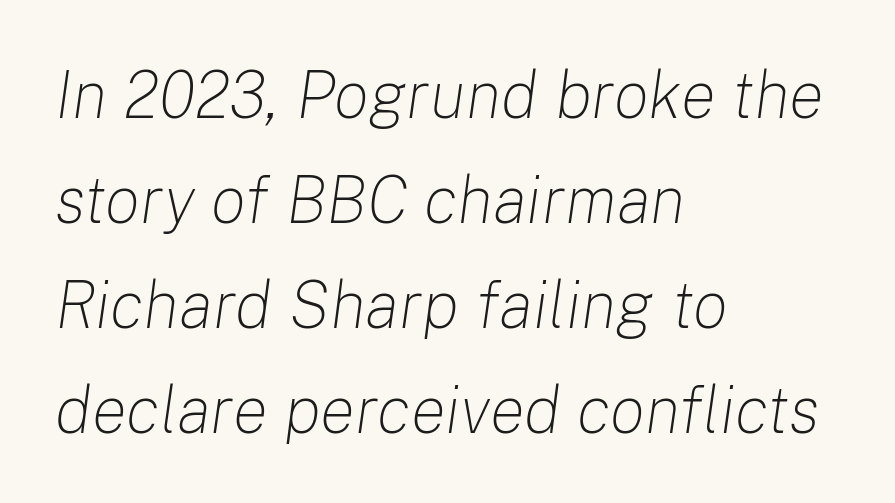
Q: Is the text bold? A: No.
Q: Is the text italic (slanted)? A: Yes, it leans right by about 8 degrees.
Q: Is the text underlined? A: No.
Q: How is the paragraph aligned? A: Left-aligned.
Q: Is the spacing between letters normal or unusually wide? A: Normal.
Q: Is the spacing between lines tight, normal or loose? A: Normal.
Q: Width (condensed, normal, or wide)? A: Normal.
Q: Stroke contrast? A: Low.
Q: x-height? A: Medium.
Q: Monospaced? A: No.
